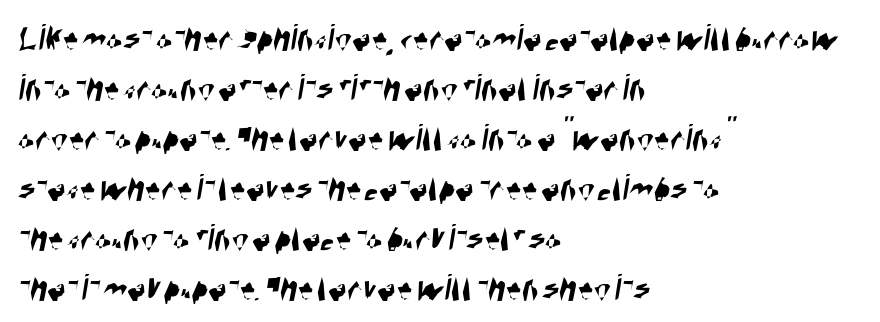
Q: Is the typeface a serif or a sans-serif typeface? A: Sans-serif.
Q: Is the text underlined? A: No.
Q: How is the paragraph aligned? A: Left-aligned.
Q: Is the spacing between letters normal or unusually wide? A: Normal.
Q: Is the spacing between lines tight, normal or loose? A: Normal.
Q: Width (condensed, normal, or wide)? A: Condensed.
Q: Stroke contrast? A: High.
Q: x-height? A: Large.
Q: Monospaced? A: No.
